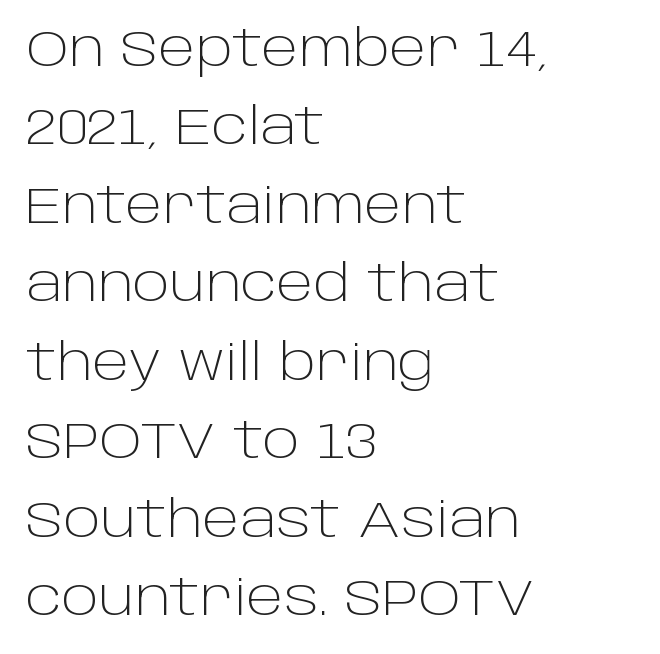
Q: Is the text bold? A: No.
Q: Is the text italic (slanted)? A: No, it is upright.
Q: Is the typeface a serif or a sans-serif typeface? A: Sans-serif.
Q: Is the text underlined? A: No.
Q: How is the paragraph aligned? A: Left-aligned.
Q: Is the spacing between letters normal or unusually wide? A: Normal.
Q: Is the spacing between lines tight, normal or loose? A: Normal.
Q: Width (condensed, normal, or wide)? A: Normal.
Q: Stroke contrast? A: Low.
Q: x-height? A: Large.
Q: Monospaced? A: No.
